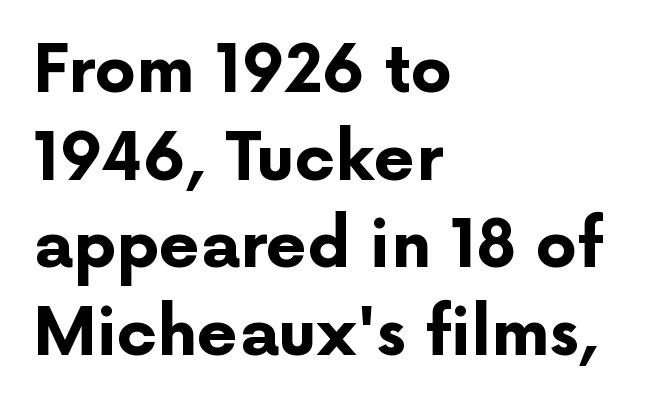
{"serif": "no", "italic": "no", "bold": "yes", "weight": "bold", "width": "normal", "stroke_contrast": "low", "x_height": "medium", "monospaced": "no", "underline": "no", "align": "left", "line_spacing": "normal", "line_spacing_ratio": 1.35, "letter_spacing": "normal", "letter_spacing_em": 0.0, "glyph_px": 65}
